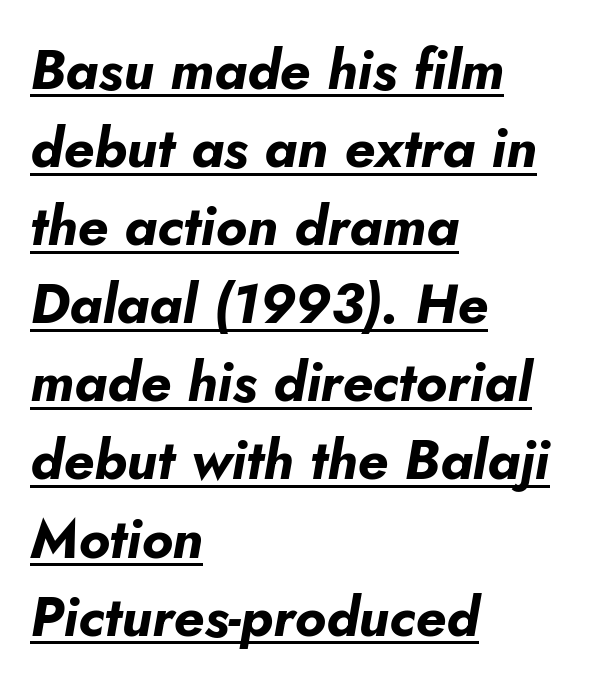
Spacing verdict: proportional, widths tailored to each character. Would a proofreader flag this as italicized? Yes. In terms of letterspacing, this is plain default setting. The text block is weighted toward the left margin, trailing off unevenly rightward. These characters rest on top of a visible drawn line. Plenty of ink on the page — the face is bold.
